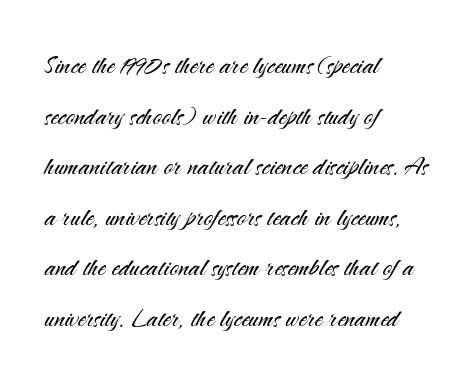
The words here are not underlined. Nobody touched the tracking dial on this one. This sample keeps an unexceptional amount of space between lines. The passage shown is typed in a proportional face where columns would drift.
